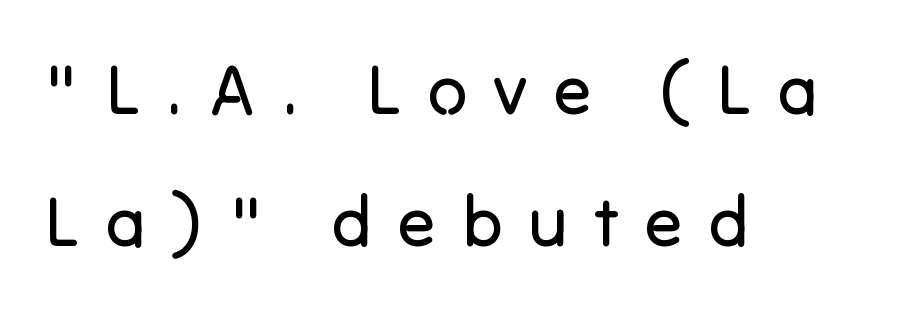
The image shows 70 px regular-weight sans-serif type, upright; set left-aligned, line spacing 1.89x, unusually wide letter spacing (+0.37 em), not underlined; low stroke contrast and a medium x-height.
